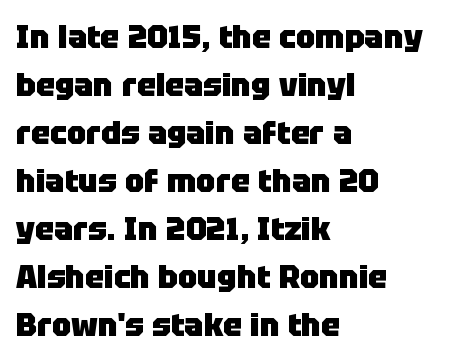
On the weight axis this lands at bold, roughly 700. Looks like regular typesetting: each glyph gets only the width it needs. Each letter's strokes conclude bluntly, with no projecting serifs. Successive baselines arrive at the customary interval. Compared with a centered layout, this one pins lines to the left instead. Just letters on the line, the space beneath them empty.
